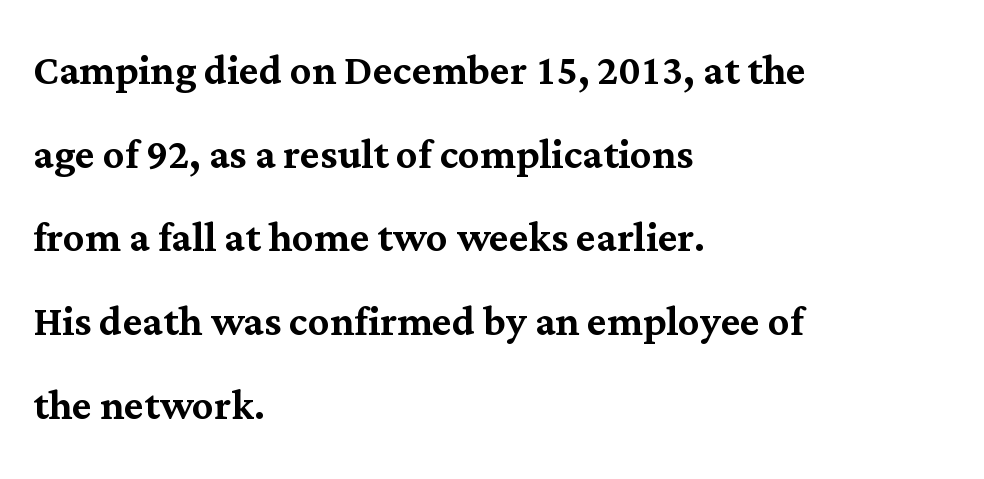
{"serif": "yes", "italic": "no", "width": "normal", "stroke_contrast": "medium", "x_height": "medium", "monospaced": "no", "underline": "no", "align": "left", "line_spacing": "normal", "line_spacing_ratio": 1.58, "letter_spacing": "normal", "letter_spacing_em": 0.0, "glyph_px": 53}
